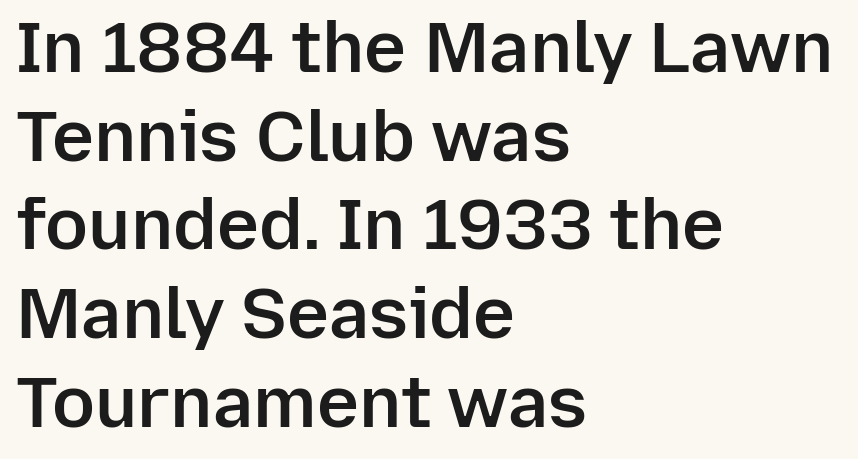
Q: Is the text bold? A: Semi-bold.
Q: Is the text italic (slanted)? A: No, it is upright.
Q: Is the typeface a serif or a sans-serif typeface? A: Sans-serif.
Q: Is the text underlined? A: No.
Q: How is the paragraph aligned? A: Left-aligned.
Q: Is the spacing between letters normal or unusually wide? A: Normal.
Q: Is the spacing between lines tight, normal or loose? A: Normal.
Q: Width (condensed, normal, or wide)? A: Normal.
Q: Stroke contrast? A: Low.
Q: x-height? A: Medium.
Q: Monospaced? A: No.
